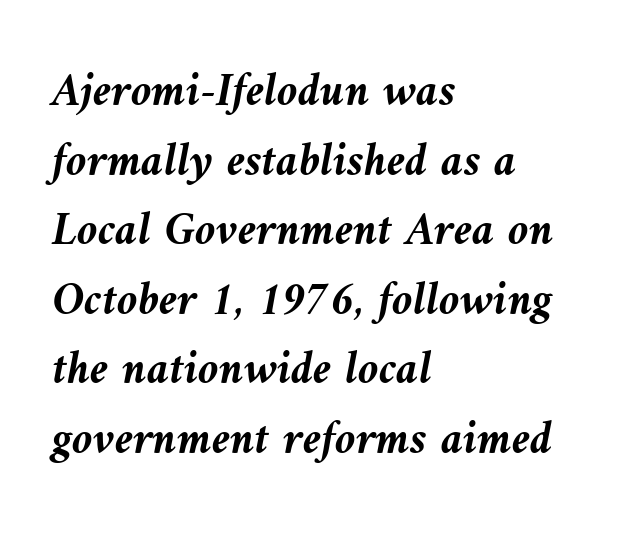
Varying glyph widths throughout — classic text-font behaviour. If you measured baseline to baseline, you'd find a middling distance. This is oblique type, the kind used for emphasis or titles. The rendering keeps characters at their native spacing.
